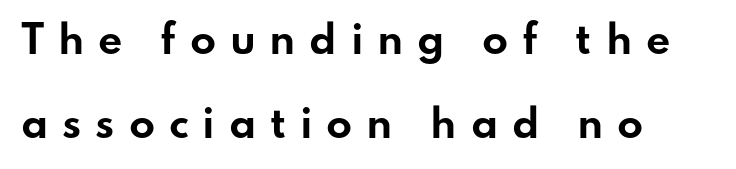
Unmarked baselines from the first word to the last. Pretty heavy lettering here — definitely bold. The vertical gap from one line to the next is large. Every row of glyphs begins at an identical x-position on the left. These lines were composed using upright roman letters. How are the letters spaced? Widely, with obvious added tracking.
